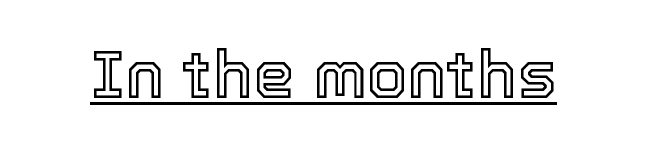
{"italic": "no", "width": "normal", "x_height": "medium", "monospaced": "no", "underline": "yes", "letter_spacing": "normal", "letter_spacing_em": 0.0, "glyph_px": 66}
